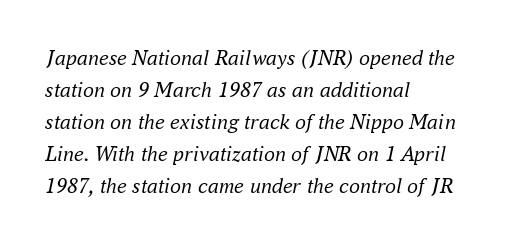
Observe the lean: these are italic letterforms. The baseline area is clear. The typeface has the unassuming heft of standard copy or less. Vertical spacing — default.
